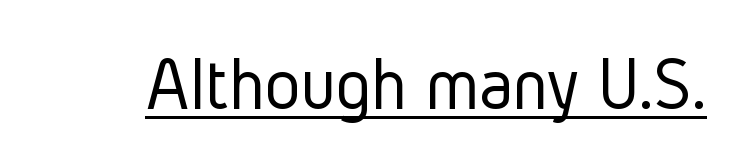
Looks like regular typesetting: each glyph gets only the width it needs. What decoration does the sample have? An underline. A sans-serif font was chosen for this passage. The letterforms sit at book weight or below. Honestly, the letter spacing is just normal — you wouldn't notice it. Posture: straight, roman, zero tilt.
